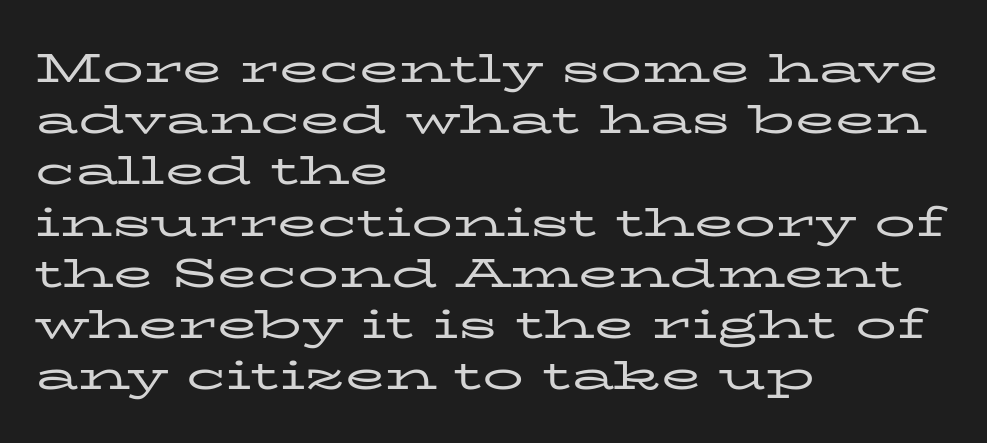
{"serif": "yes", "italic": "no", "bold": "no", "weight": "regular", "width": "wide", "stroke_contrast": "low", "x_height": "medium", "monospaced": "no", "underline": "no", "align": "left", "line_spacing": "normal", "line_spacing_ratio": 1.25, "letter_spacing": "normal", "letter_spacing_em": 0.0, "glyph_px": 41}
